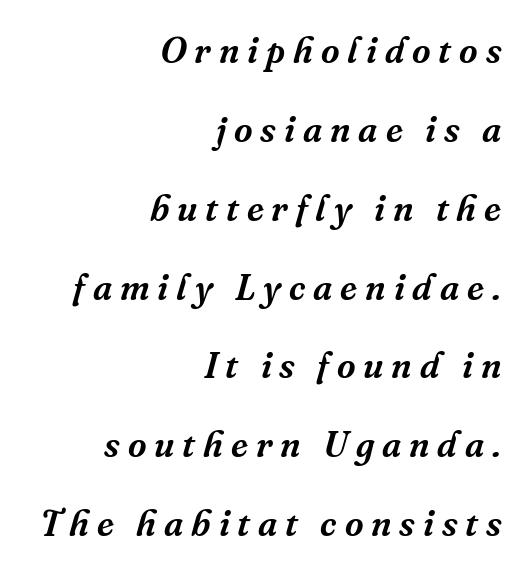
{"serif": "yes", "italic": "yes", "lean": "right", "slant_degrees": 16, "width": "normal", "stroke_contrast": "medium", "x_height": "medium", "monospaced": "no", "underline": "no", "align": "right", "line_spacing": "loose", "line_spacing_ratio": 2.19, "letter_spacing": "wide", "letter_spacing_em": 0.22, "glyph_px": 36}
